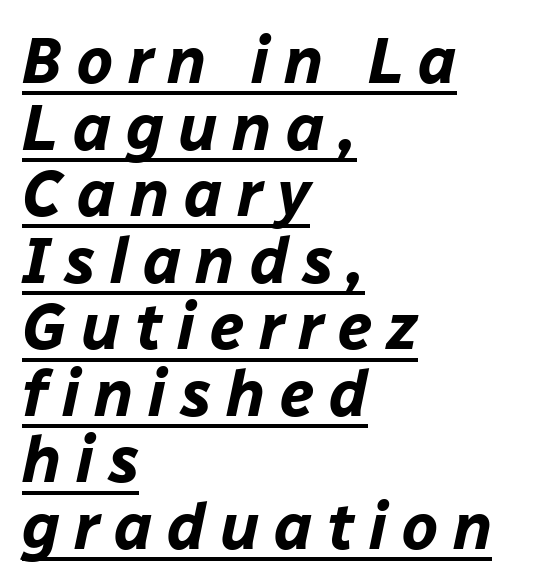
I'd describe the lettering as bold — thick and assertive. Line beginnings align vertically; line endings do not. Spacing verdict: proportional, widths tailored to each character. Notice how the stems are inclined rather than vertical — that's the hallmark of italics. Reading down the column, the eye jumps only a short way to each next line. These characters rest on top of a visible drawn line.
